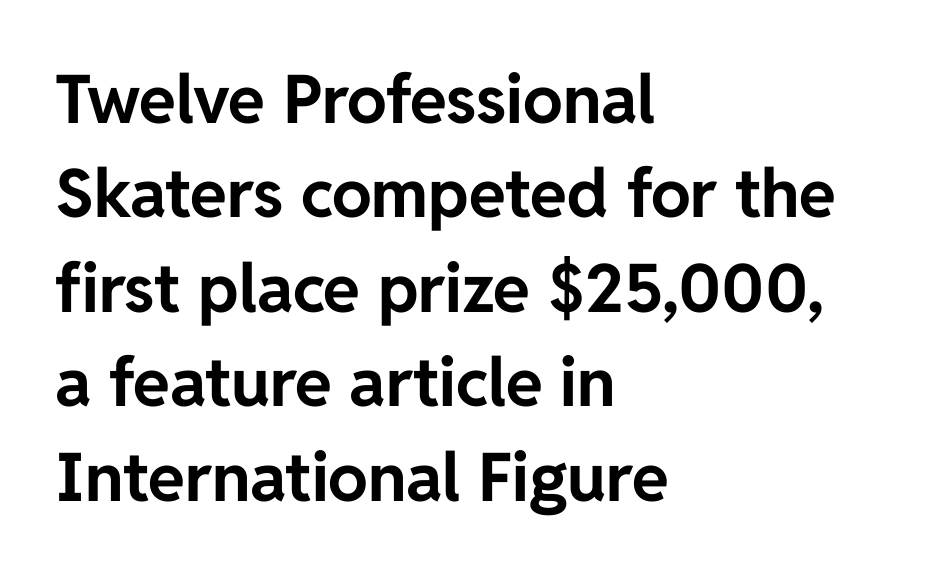
Q: Is the text bold? A: Yes.
Q: Is the text italic (slanted)? A: No, it is upright.
Q: Is the typeface a serif or a sans-serif typeface? A: Sans-serif.
Q: Is the text underlined? A: No.
Q: How is the paragraph aligned? A: Left-aligned.
Q: Is the spacing between letters normal or unusually wide? A: Normal.
Q: Is the spacing between lines tight, normal or loose? A: Normal.
Q: Width (condensed, normal, or wide)? A: Normal.
Q: Stroke contrast? A: Low.
Q: x-height? A: Medium.
Q: Monospaced? A: No.
